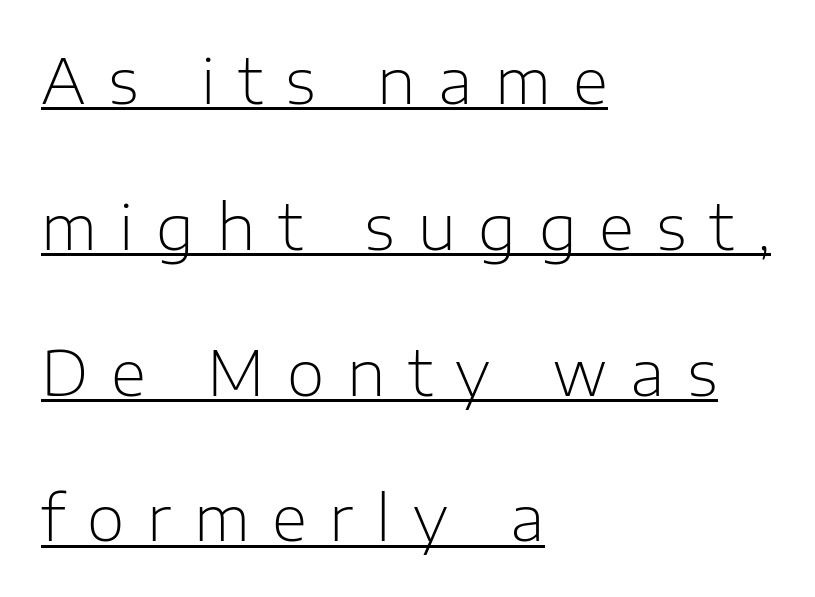
Varying glyph widths throughout — classic text-font behaviour. Tracking value appears strongly positive — letters spread wide. A classic flush-left, rag-right setting is used for this passage. Examine the stroke ends and you'll find no serifs. Ink coverage per letter is moderate at most. Summary of vertical rhythm: relaxed, with wide interline spacing.
